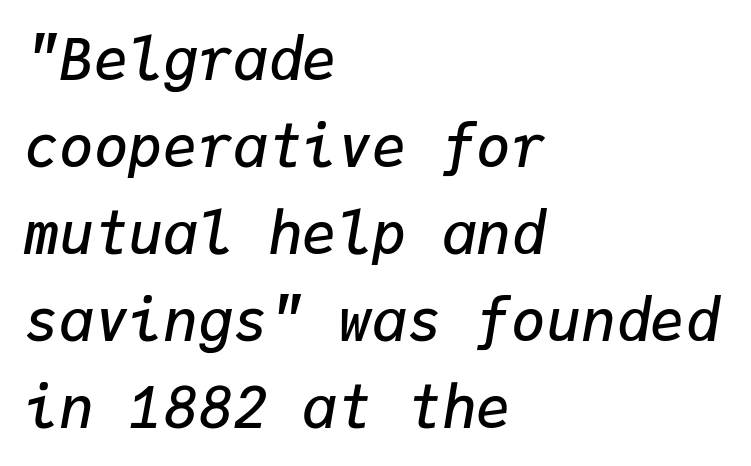
{"italic": "yes", "lean": "right", "slant_degrees": 9, "bold": "semi", "weight": "semibold", "width": "normal", "stroke_contrast": "low", "x_height": "medium", "monospaced": "yes", "underline": "no", "align": "left", "line_spacing": "normal", "line_spacing_ratio": 1.5, "letter_spacing": "normal", "letter_spacing_em": 0.0, "glyph_px": 58}
